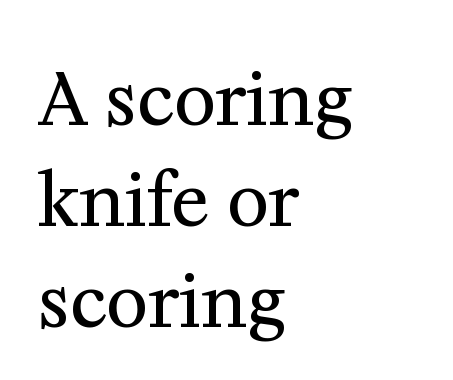
The image shows 72 px regular-weight serif type, upright; set left-aligned, normal line spacing (1.4x), normal letter spacing, not underlined; medium stroke contrast and a medium x-height.
